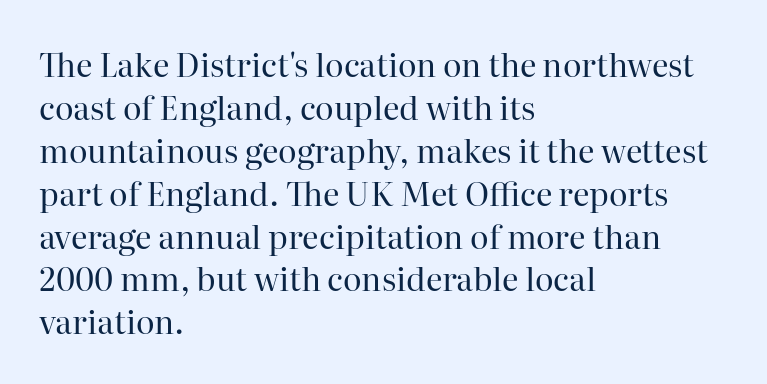
{"serif": "yes", "italic": "no", "bold": "no", "weight": "regular", "width": "normal", "stroke_contrast": "high", "x_height": "medium", "monospaced": "no", "underline": "no", "align": "left", "line_spacing": "normal", "line_spacing_ratio": 1.34, "letter_spacing": "normal", "letter_spacing_em": 0.0, "glyph_px": 32}
